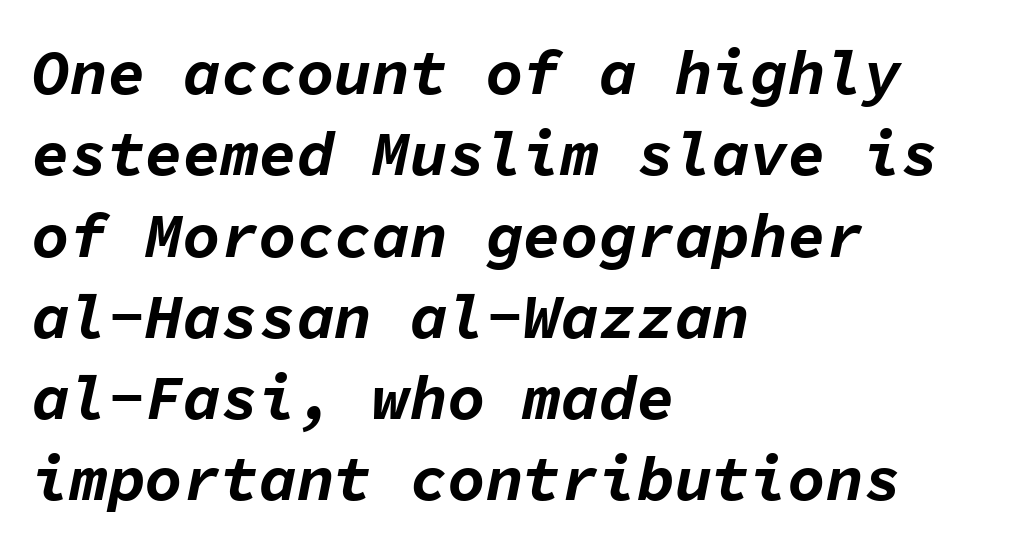
The image shows 63 px bold type, italic (leaning right), monospaced; set left-aligned, normal line spacing (1.29x), normal letter spacing, not underlined; low stroke contrast and a medium x-height.
